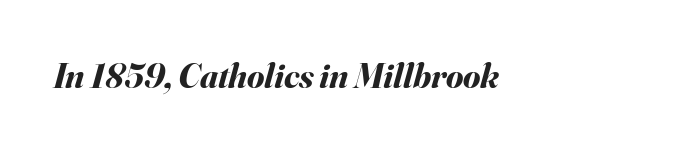
A typesetter would call this zero additional tracking. Strokes here are thick enough to call this a true bold. Clear beneath every line of the passage. You can tell it's italic because the verticals aren't actually vertical. This sample has the flowing, uneven cadence of proportional lettering.
